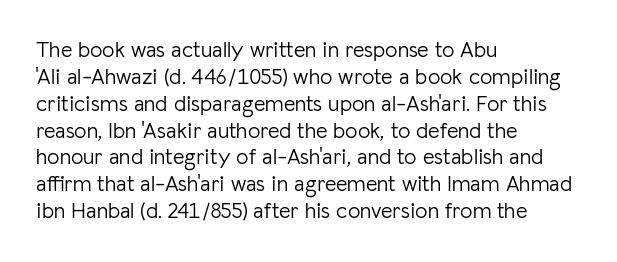
Q: Is the text bold? A: No.
Q: Is the text italic (slanted)? A: No, it is upright.
Q: Is the text underlined? A: No.
Q: How is the paragraph aligned? A: Left-aligned.
Q: Is the spacing between letters normal or unusually wide? A: Normal.
